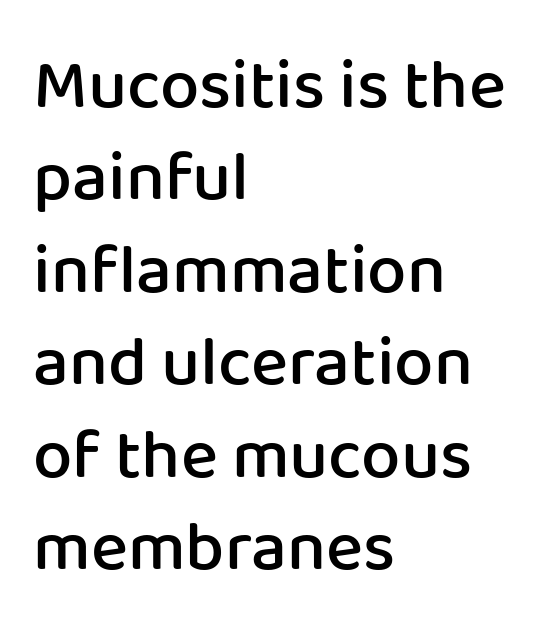
The image shows 70 px semibold sans-serif type, upright; set left-aligned, normal line spacing (1.32x), normal letter spacing, not underlined; low stroke contrast and a medium x-height.
